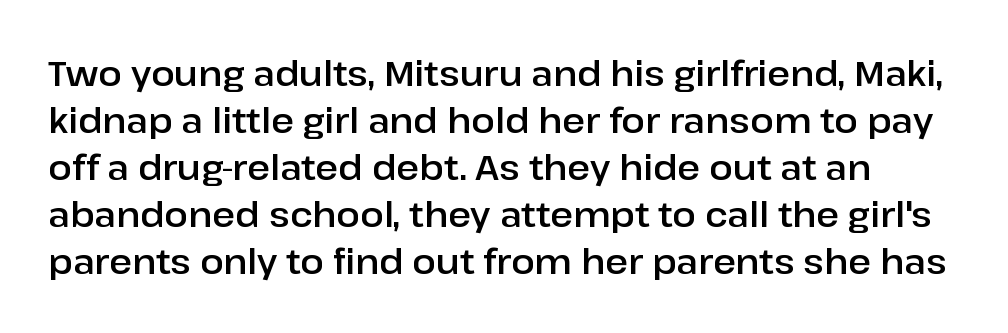
Q: Is the text italic (slanted)? A: No, it is upright.
Q: Is the typeface a serif or a sans-serif typeface? A: Sans-serif.
Q: Is the text underlined? A: No.
Q: Is the spacing between letters normal or unusually wide? A: Normal.
Q: Is the spacing between lines tight, normal or loose? A: Normal.
Q: Width (condensed, normal, or wide)? A: Normal.
Q: Stroke contrast? A: Low.
Q: x-height? A: Medium.
Q: Monospaced? A: No.
